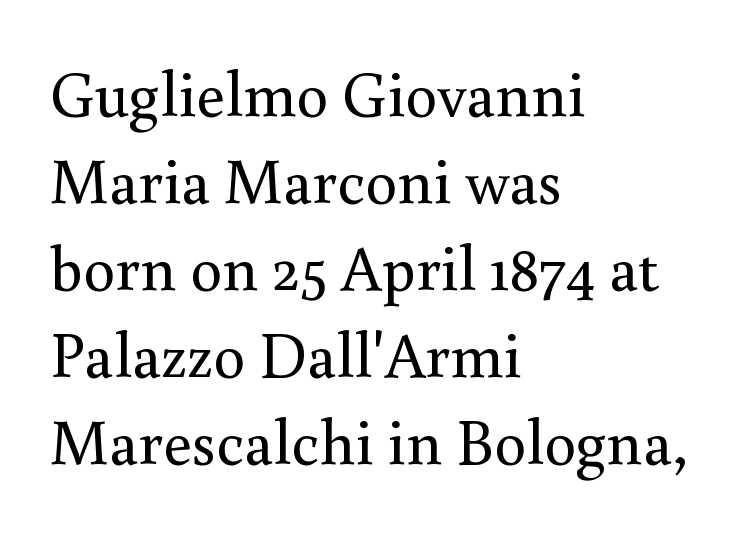
Descenders hang freely into open space. Compared with a typical body face, this is equally light or lighter still. The text was rendered using a seriffed face with decorative stroke endings. Ordinary non-slanted type is in use. All the whitespace from short lines collects on the right. Horizontal bands of white between lines are of average thickness.
